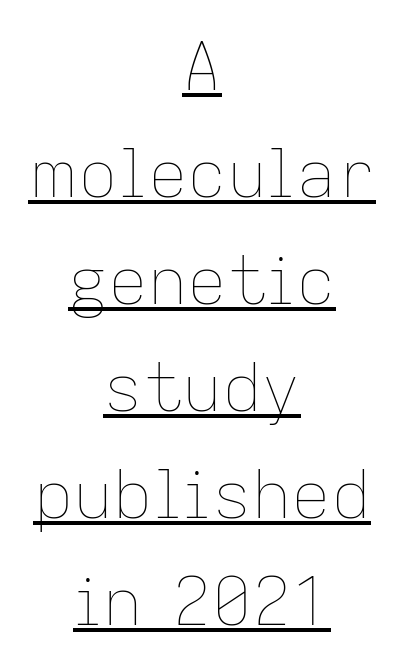
{"italic": "no", "bold": "no", "weight": "thin", "width": "normal", "stroke_contrast": "low", "x_height": "medium", "monospaced": "no", "underline": "yes", "align": "center", "line_spacing": "normal", "line_spacing_ratio": 1.62, "letter_spacing": "normal", "letter_spacing_em": 0.0, "glyph_px": 66}
